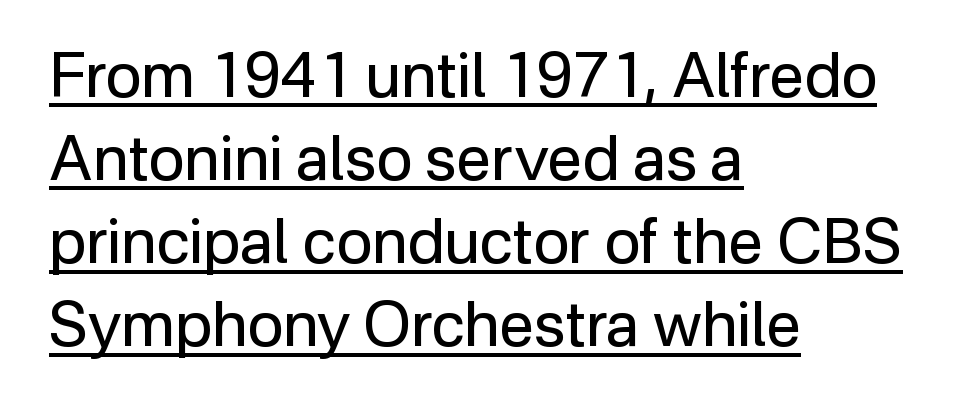
The image shows 62 px regular-weight sans-serif type, upright; set left-aligned, normal line spacing (1.34x), normal letter spacing, underlined; low stroke contrast and a medium x-height.
